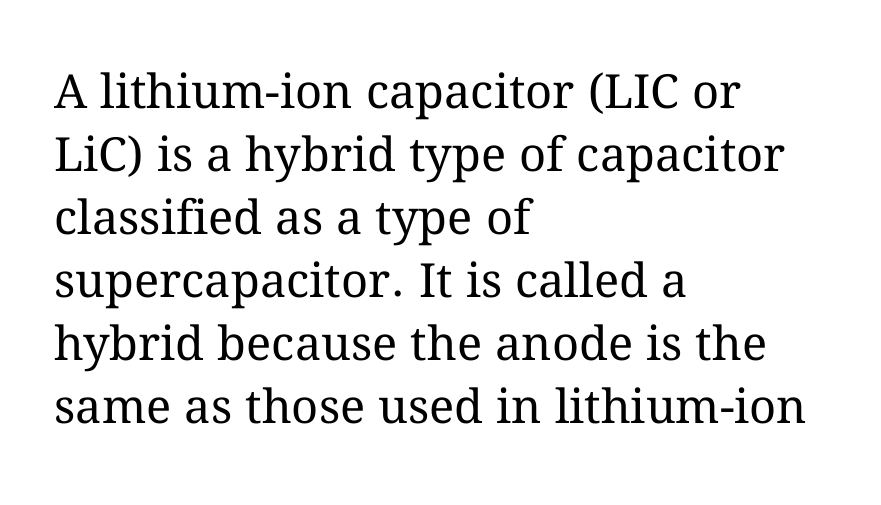
{"italic": "no", "bold": "no", "weight": "regular", "width": "normal", "stroke_contrast": "medium", "x_height": "medium", "monospaced": "no", "underline": "no", "align": "left", "line_spacing": "normal", "line_spacing_ratio": 1.34, "letter_spacing": "normal", "letter_spacing_em": 0.0, "glyph_px": 47}
